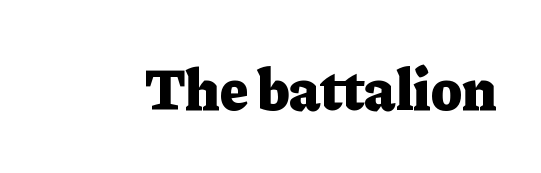
Letters rest on an invisible, unmarked baseline. How are the letters spaced? Ordinarily, with no added tracking. The text was rendered using a seriffed face with decorative stroke endings. This sample has the flowing, uneven cadence of proportional lettering. Unlike italic type, these characters show no tilt at all.
